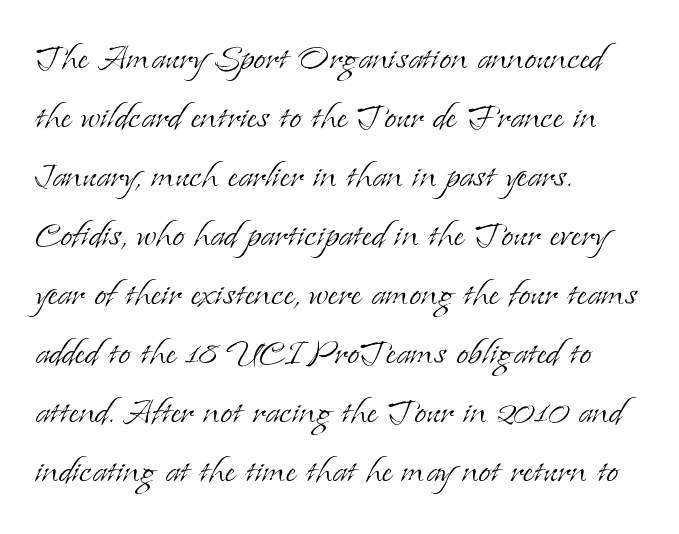
The image shows 44 px light serif type; set left-aligned, normal line spacing (1.34x), normal letter spacing, not underlined; low stroke contrast and a small x-height.
